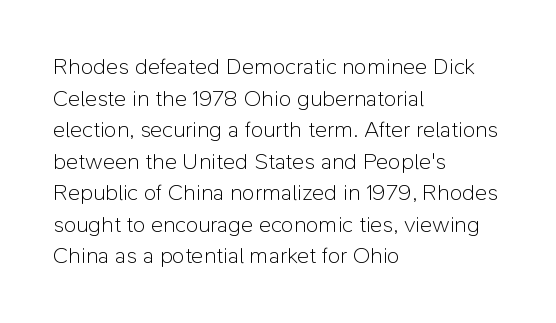
Q: Is the text bold? A: No.
Q: Is the text italic (slanted)? A: No, it is upright.
Q: Is the text underlined? A: No.
Q: How is the paragraph aligned? A: Left-aligned.
Q: Is the spacing between letters normal or unusually wide? A: Normal.
Q: Is the spacing between lines tight, normal or loose? A: Normal.
